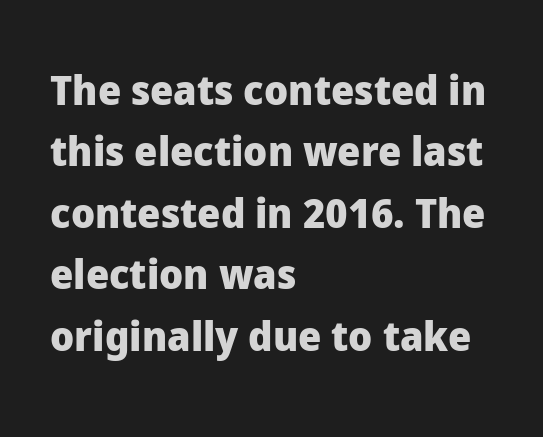
The image shows 41 px heavy sans-serif type, upright; set left-aligned, normal line spacing (1.5x), normal letter spacing, not underlined; low stroke contrast and a medium x-height.
